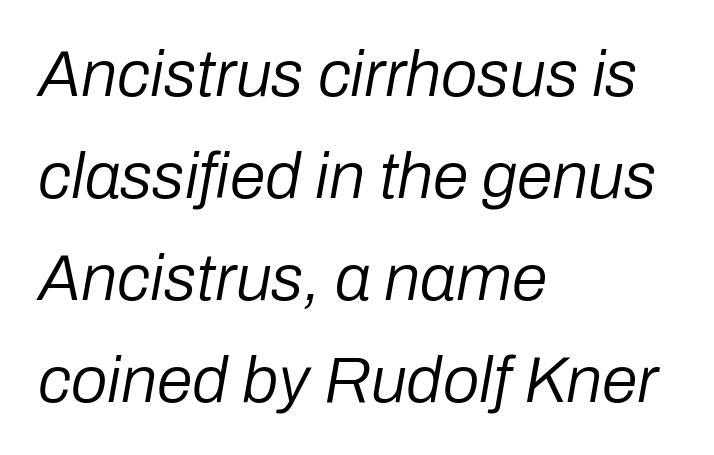
{"italic": "yes", "lean": "right", "slant_degrees": 10, "bold": "no", "weight": "regular", "width": "normal", "stroke_contrast": "low", "x_height": "medium", "monospaced": "no", "underline": "no", "align": "left", "line_spacing": "normal", "line_spacing_ratio": 1.57, "letter_spacing": "normal", "letter_spacing_em": 0.0, "glyph_px": 65}
